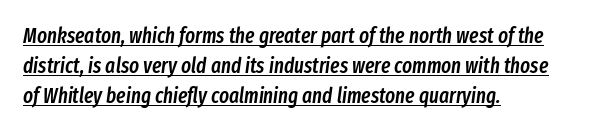
Caption: lettering with a line underneath. Which margin do the lines hug? The left one — the right edge is uneven. The passage shown stacks its lines at a standard gap. The strokes are fattened partway — semibold, not bold. Default kerning and tracking; the words read as compact shapes.
